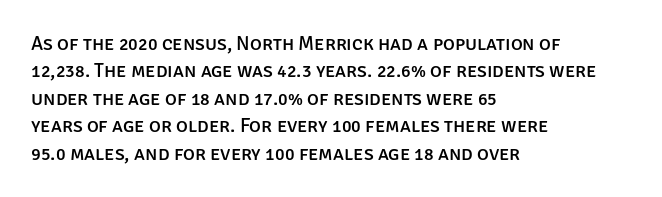
The image shows 20 px text type, upright; set left-aligned, normal line spacing (1.37x), normal letter spacing, not underlined.
